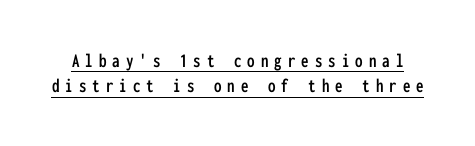
Q: Is the text italic (slanted)? A: No, it is upright.
Q: Is the text underlined? A: Yes.
Q: Is the spacing between letters normal or unusually wide? A: Unusually wide.
Q: Is the spacing between lines tight, normal or loose? A: Normal.
